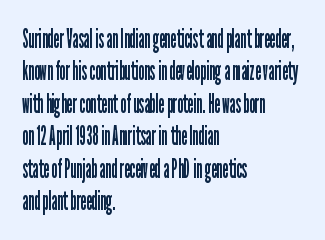
Line spacing here is normal. Nobody touched the tracking dial on this one. Quick note: underline off. Designer's note — italics off, roman on. The lines are quadded left.
